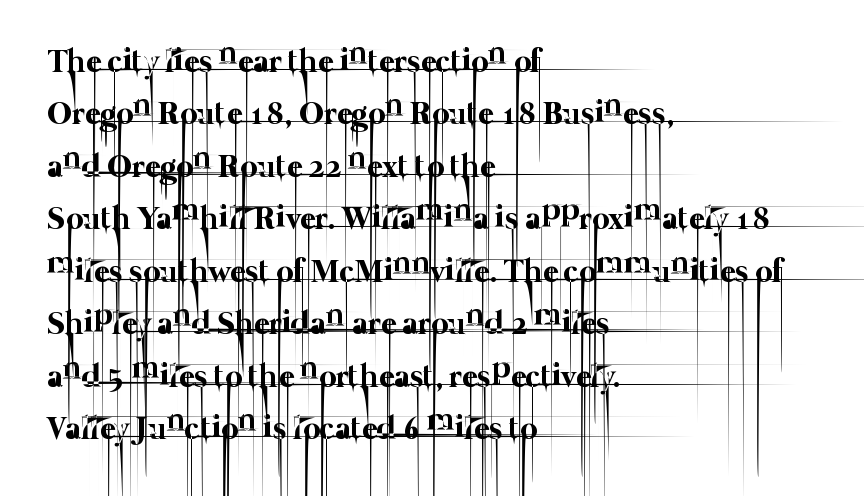
{"bold": "no", "weight": "thin", "width": "normal", "stroke_contrast": "low", "x_height": "medium", "monospaced": "no", "underline": "no", "align": "left", "line_spacing": "normal", "line_spacing_ratio": 1.59, "letter_spacing": "normal", "letter_spacing_em": 0.0, "glyph_px": 33}
